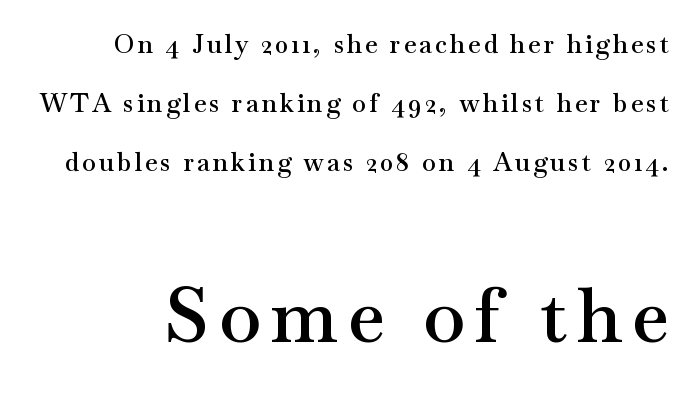
Honestly, the rows look like they've been pulled way apart. This sample has the flowing, uneven cadence of proportional lettering. Observe the serifs anchoring each vertical stroke in this sample. As a designer I'd log this as weight 600, semibold. Every stem runs plumb, perpendicular to the baseline.
